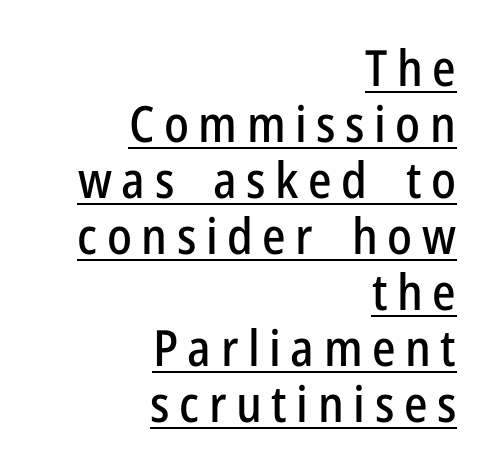
Character widths vary here, with narrow letters taking less room than wide ones. The letters stand upright; this is a roman face. Grotesque or geometric, the face here clearly has no serifs. Leading: reduced.
